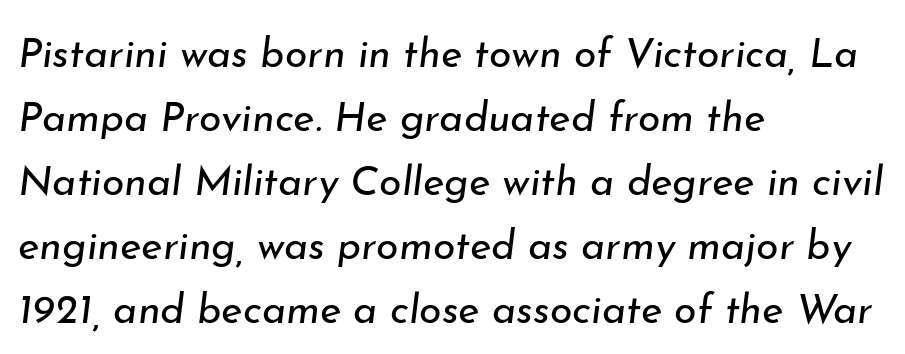
Horizontal bands of white between lines are of average thickness. You could call the tracking neutral — neither tight nor loose. The passage shown is typed in a proportional face where columns would drift. Stroke mass is kept to a normal reading level or below. Compared with a centered layout, this one pins lines to the left instead. It's the slanting kind of type.
